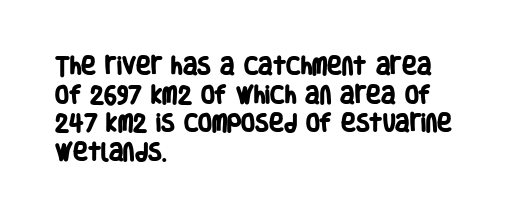
The lines sit at an ordinary, default distance from one another. These lines keep a tight, regular rhythm from letter to letter. How heavy is the stroke? Heavy — this is a bold. Clear beneath every line of the passage. Compared with a centered layout, this one pins lines to the left instead.
